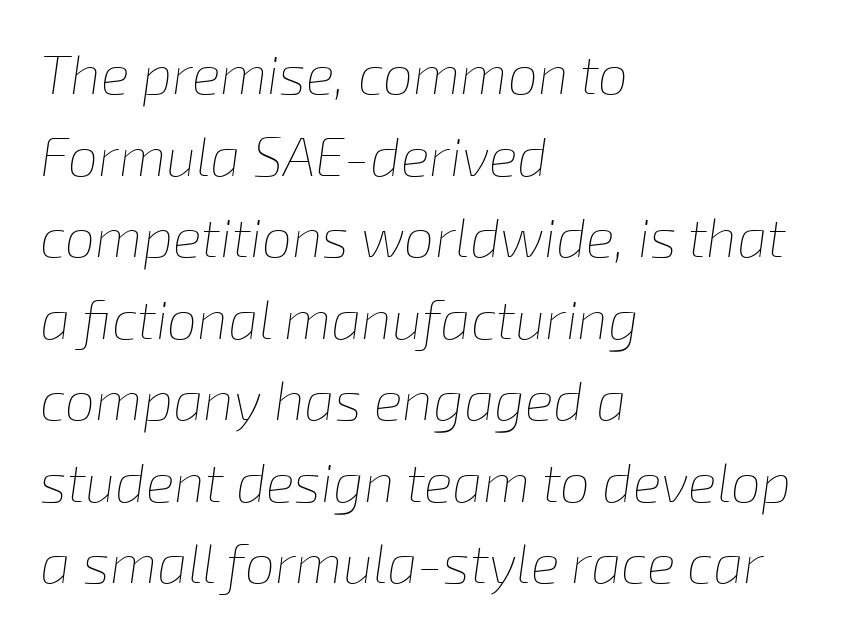
Q: Is the text bold? A: No.
Q: Is the text italic (slanted)? A: Yes, it leans right by about 8 degrees.
Q: Is the text underlined? A: No.
Q: How is the paragraph aligned? A: Left-aligned.
Q: Is the spacing between letters normal or unusually wide? A: Normal.
Q: Is the spacing between lines tight, normal or loose? A: Normal.
Q: Width (condensed, normal, or wide)? A: Normal.
Q: Stroke contrast? A: Low.
Q: x-height? A: Medium.
Q: Monospaced? A: No.
